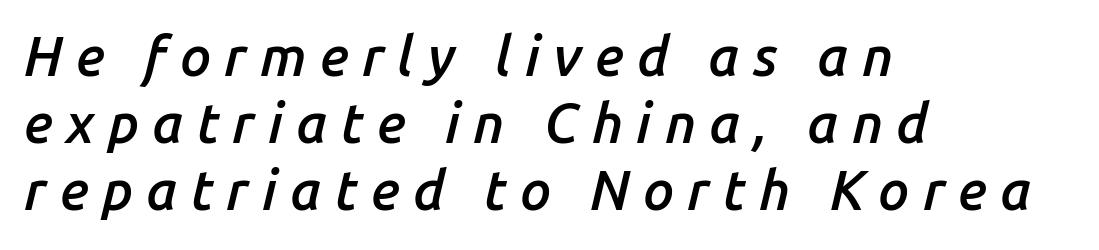
Q: Is the text bold? A: Semi-bold.
Q: Is the text italic (slanted)? A: Yes, it leans right by about 14 degrees.
Q: Is the text underlined? A: No.
Q: How is the paragraph aligned? A: Left-aligned.
Q: Is the spacing between letters normal or unusually wide? A: Unusually wide.
Q: Width (condensed, normal, or wide)? A: Normal.
Q: Stroke contrast? A: Low.
Q: x-height? A: Medium.
Q: Monospaced? A: No.
